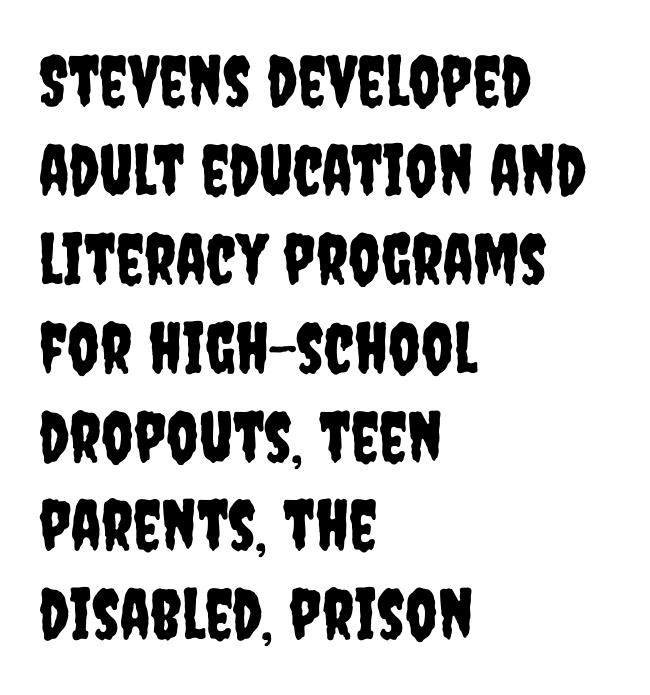
The words here are not underlined. Teacher's note: observe the even left margin — that is flush-left alignment. Rows of type keep a routine distance in the vertical direction. The gaps between neighbouring characters are ordinary and unremarkable.
